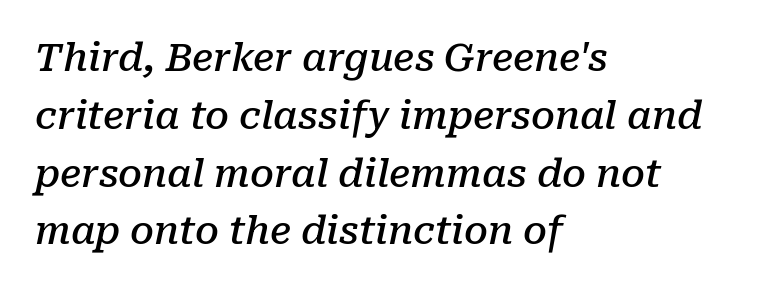
Q: Is the text bold? A: Semi-bold.
Q: Is the text italic (slanted)? A: Yes, it leans right by about 10 degrees.
Q: Is the typeface a serif or a sans-serif typeface? A: Serif.
Q: Is the text underlined? A: No.
Q: How is the paragraph aligned? A: Left-aligned.
Q: Is the spacing between letters normal or unusually wide? A: Normal.
Q: Is the spacing between lines tight, normal or loose? A: Normal.
Q: Width (condensed, normal, or wide)? A: Normal.
Q: Stroke contrast? A: Low.
Q: x-height? A: Medium.
Q: Monospaced? A: No.
